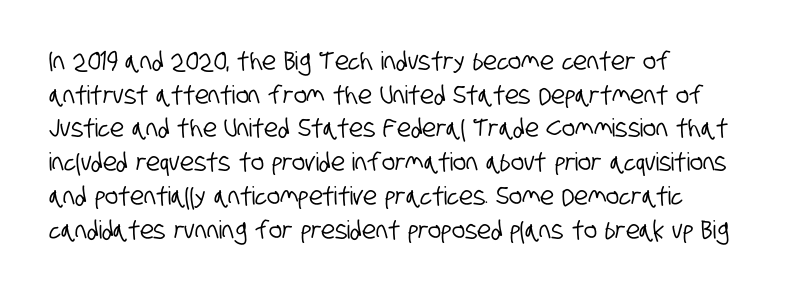
Tracking here is standard; glyphs follow each other at the usual distance. The foot of each line stays bare and open. Leading matches the norm, producing a regular column. The rag falls on the right side of this text block.
